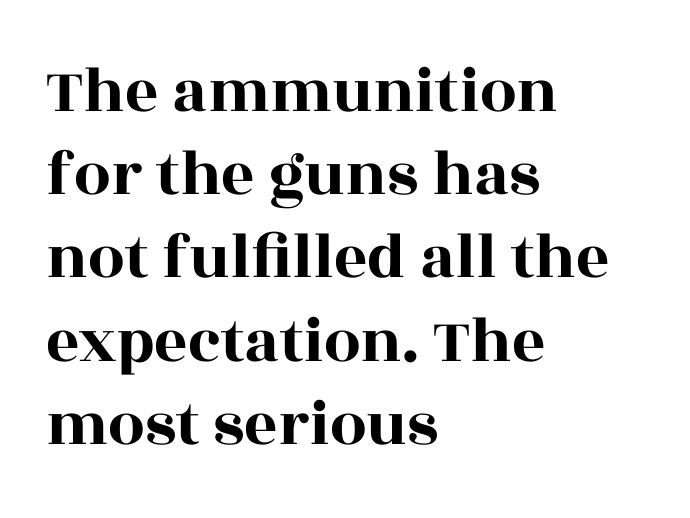
Decoration check: the copy has no underline. The typeface chosen for these lines features serifs. These lines were composed using upright roman letters. Do the characters align in a grid? No, the font is proportional. The line texture is even and compact thanks to regular tracking. Compared with typical paragraphs, the rows here are spaced about the same.
